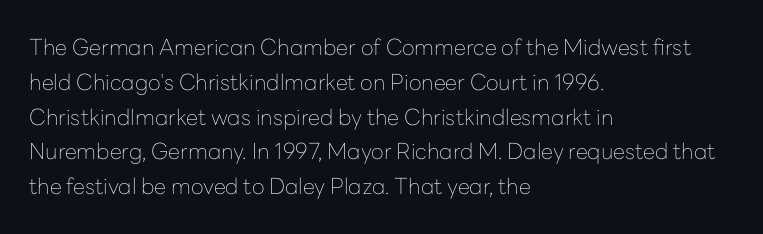
Q: Is the text bold? A: No.
Q: Is the text italic (slanted)? A: No, it is upright.
Q: Is the text underlined? A: No.
Q: How is the paragraph aligned? A: Left-aligned.
Q: Is the spacing between letters normal or unusually wide? A: Normal.
Q: Is the spacing between lines tight, normal or loose? A: Normal.
